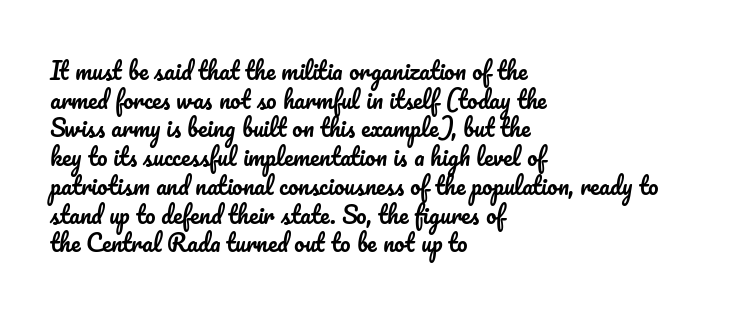
Q: Is the text italic (slanted)? A: Yes.
Q: Is the text underlined? A: No.
Q: How is the paragraph aligned? A: Left-aligned.
Q: Is the spacing between letters normal or unusually wide? A: Normal.
Q: Is the spacing between lines tight, normal or loose? A: Normal.
